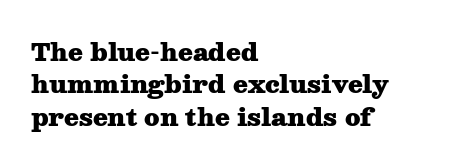
The image shows 24 px bold type, upright; set left-aligned, normal line spacing (1.35x), normal letter spacing, not underlined.
